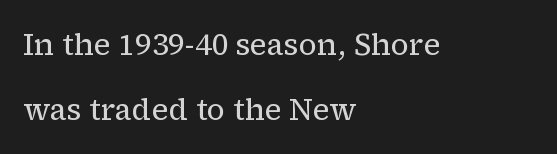
{"serif": "yes", "italic": "no", "bold": "no", "weight": "regular", "width": "normal", "stroke_contrast": "low", "x_height": "medium", "monospaced": "no", "underline": "no", "align": "left", "line_spacing": "loose", "line_spacing_ratio": 2.16, "letter_spacing": "normal", "letter_spacing_em": 0.0, "glyph_px": 30}
